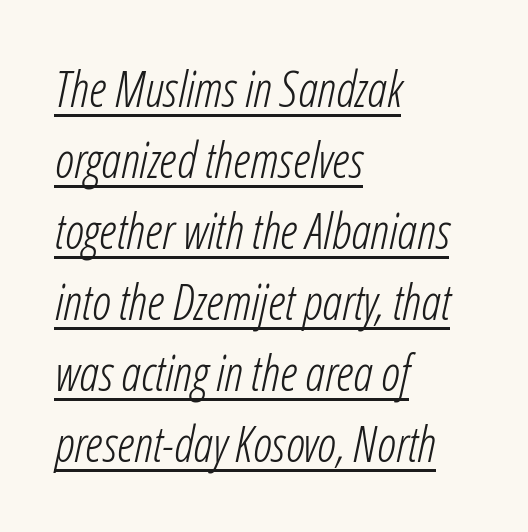
{"italic": "yes", "lean": "right", "slant_degrees": 12, "bold": "no", "weight": "light", "width": "condensed", "stroke_contrast": "low", "x_height": "medium", "monospaced": "no", "underline": "yes", "align": "left", "line_spacing": "normal", "line_spacing_ratio": 1.45, "letter_spacing": "normal", "letter_spacing_em": 0.0, "glyph_px": 49}
